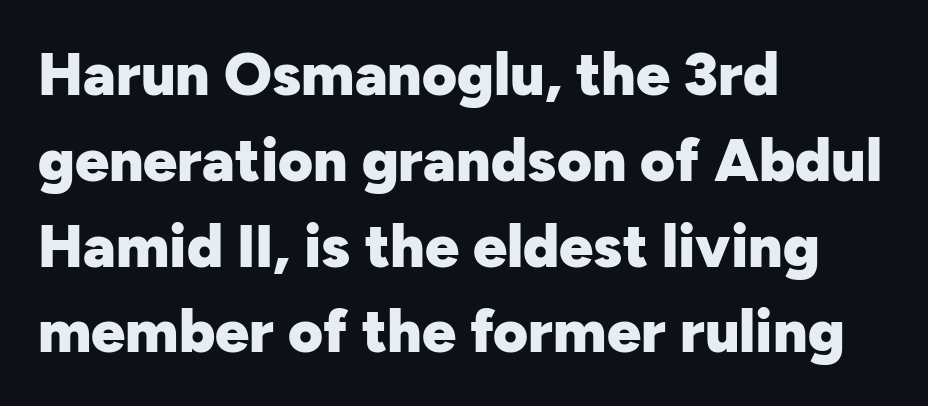
Q: Is the text bold? A: Yes.
Q: Is the text italic (slanted)? A: No, it is upright.
Q: Is the typeface a serif or a sans-serif typeface? A: Sans-serif.
Q: Is the text underlined? A: No.
Q: How is the paragraph aligned? A: Left-aligned.
Q: Is the spacing between letters normal or unusually wide? A: Normal.
Q: Is the spacing between lines tight, normal or loose? A: Normal.
Q: Width (condensed, normal, or wide)? A: Normal.
Q: Stroke contrast? A: Low.
Q: x-height? A: Medium.
Q: Monospaced? A: No.
